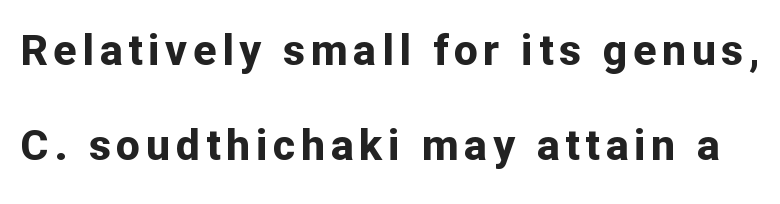
The image shows 43 px bold sans-serif type, upright; set loose line spacing (2.2x), not underlined; low stroke contrast and a medium x-height.
